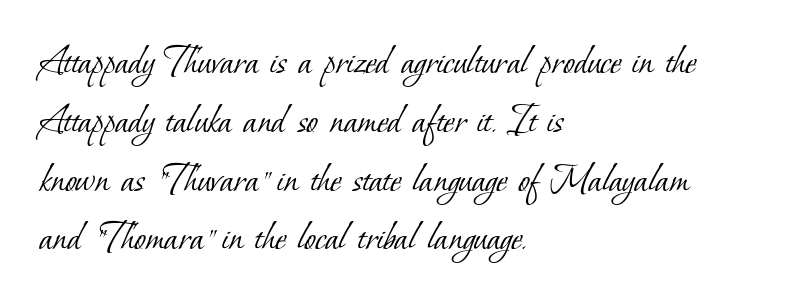
Stem width sits at or under what a default text font uses. Character widths vary here, with narrow letters taking less room than wide ones. Line beginnings align vertically; line endings do not. The designer went with a serif here, giving each stem small feet. Nobody drew a line under any word here. Tracking here is standard; glyphs follow each other at the usual distance.
